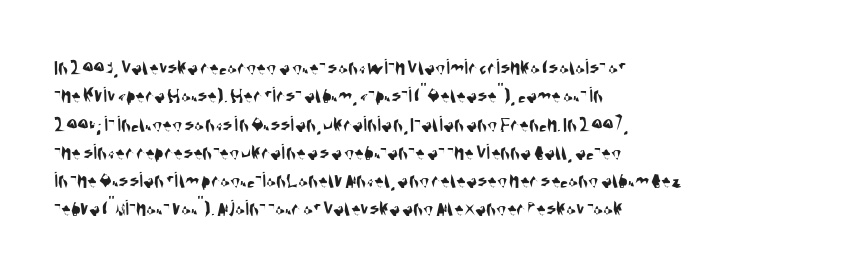
Q: Is the text underlined? A: No.
Q: How is the paragraph aligned? A: Left-aligned.
Q: Is the spacing between letters normal or unusually wide? A: Normal.
